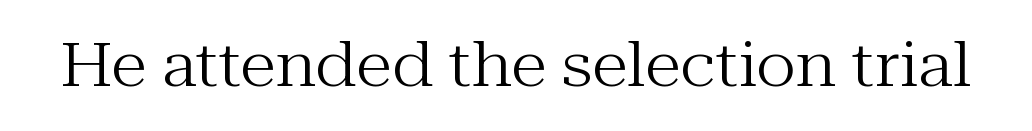
The image shows 60 px regular-weight serif type, upright; set normal letter spacing, not underlined; medium stroke contrast and a medium x-height.
